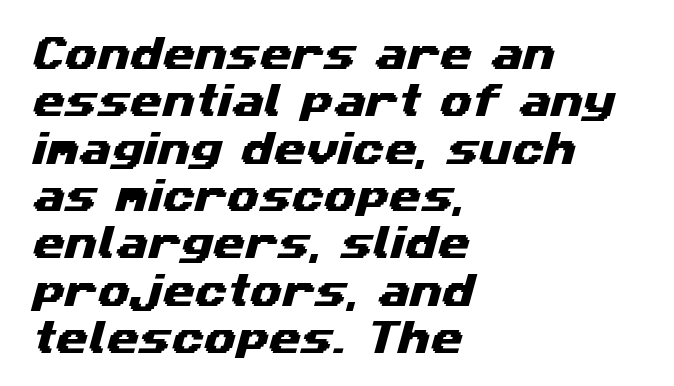
The image shows 37 px wide sans-serif type; set left-aligned, normal line spacing (1.28x), normal letter spacing, not underlined; medium stroke contrast and a medium x-height.
